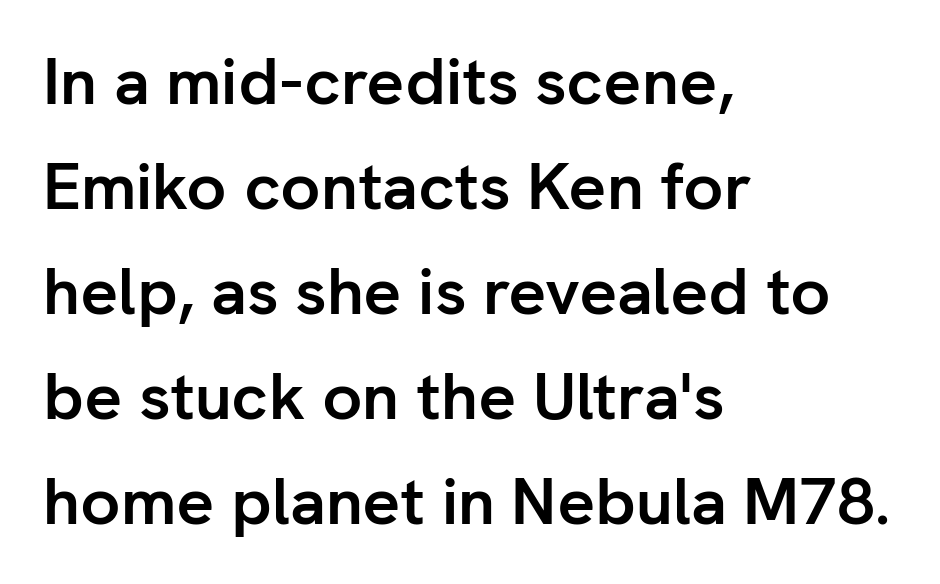
Compared with a centered layout, this one pins lines to the left instead. A roman cut, with each character standing at attention. Here the designer chose a conventional face with non-uniform glyph widths. Rows of type keep a routine distance in the vertical direction. Check the space under the baseline: it is left empty. A full-strength bold gives these letters their thick strokes.
